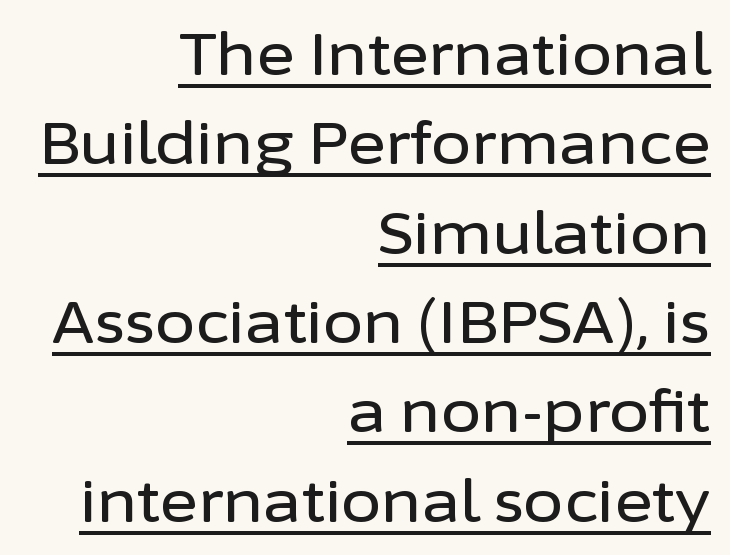
Rows of type keep a routine distance in the vertical direction. The passage shown is underscored from start to finish. A typesetter would call this zero additional tracking. The face used here is a sans, in the tradition of grotesques and geometrics. Designer's note — italics off, roman on.
